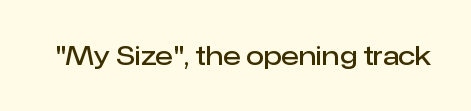
The image shows 26 px text type, upright; set normal letter spacing, not underlined.
